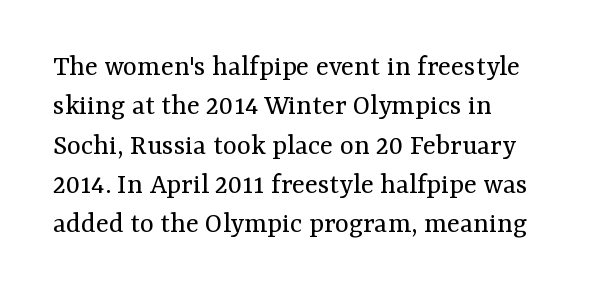
Q: Is the text bold? A: No.
Q: Is the text italic (slanted)? A: No, it is upright.
Q: Is the typeface a serif or a sans-serif typeface? A: Serif.
Q: Is the text underlined? A: No.
Q: How is the paragraph aligned? A: Left-aligned.
Q: Is the spacing between letters normal or unusually wide? A: Normal.
Q: Is the spacing between lines tight, normal or loose? A: Normal.
Q: Width (condensed, normal, or wide)? A: Normal.
Q: Stroke contrast? A: Medium.
Q: x-height? A: Medium.
Q: Monospaced? A: No.
